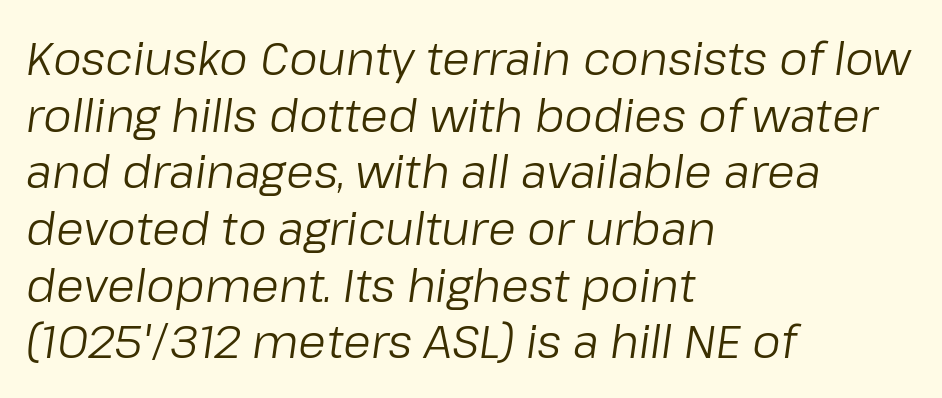
The designer left line spacing at the default. Is the type heavy? It reads as light-to-regular instead. The rendering keeps characters at their native spacing. One-word summary of the alignment: left. The strip under each line holds only bare page. Think of a printed novel: that variable character pitch is what you see here.
